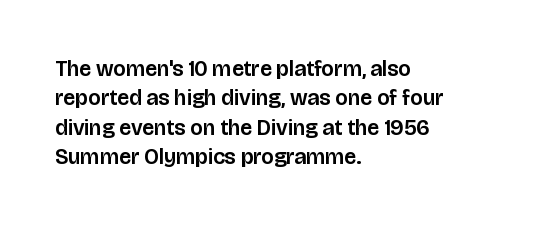
Reading down the block, your eye returns to a fixed left position each line. The type sits square on the baseline with zero lean. The space directly below the letters is spotless. Notice how descenders clear the ascenders below comfortably — that's standard leading. Each word holds together tightly as a unit, with standard inter-letter gaps.
